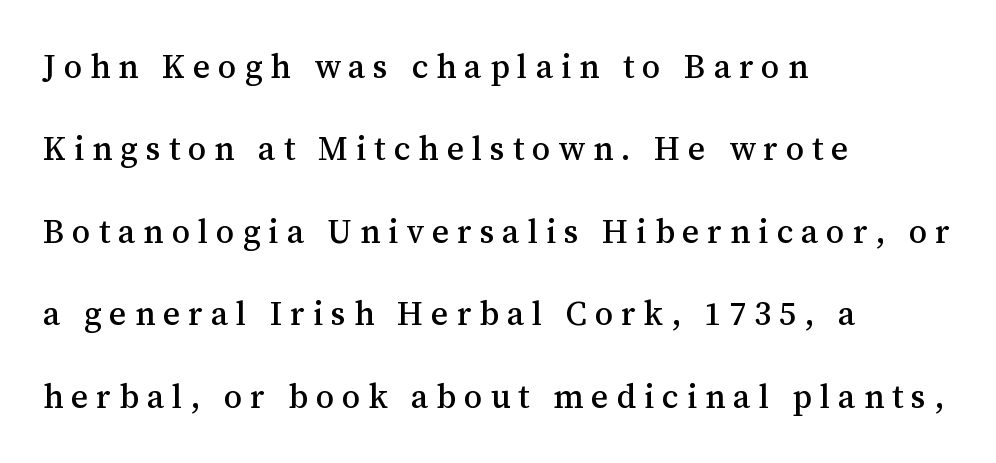
Which margin do the lines hug? The left one — the right edge is uneven. Rule under the text: the space is simply empty. Varying glyph widths throughout — classic text-font behaviour. The line-height multiplier appears high, well above default.
